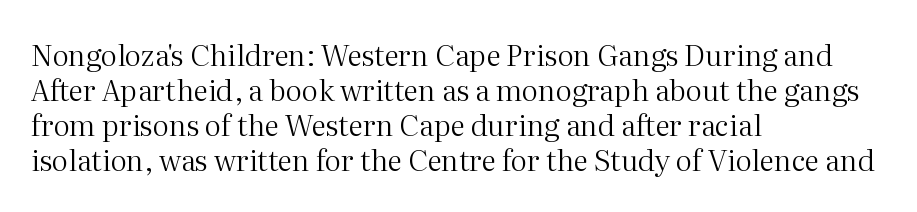
The image shows 29 px regular-weight serif type, upright; set left-aligned, line spacing 1.21x, normal letter spacing, not underlined; medium stroke contrast and a medium x-height.
